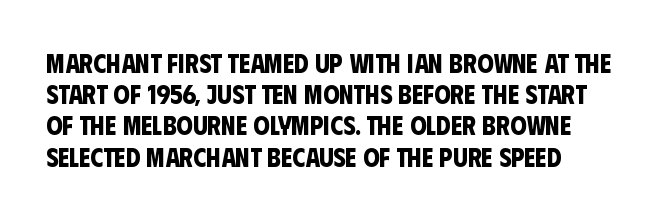
The space directly below the letters is spotless. The rendering uses a bold face; every stroke is thick and dark. A typesetter would call this zero additional tracking.
